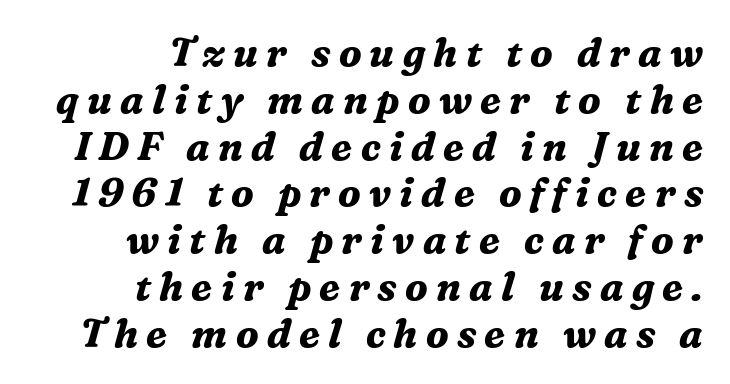
The image shows 39 px bold serif type, italic (leaning right); set right-aligned, line spacing 1.2x, unusually wide letter spacing (+0.21 em), not underlined; medium stroke contrast and a medium x-height.
